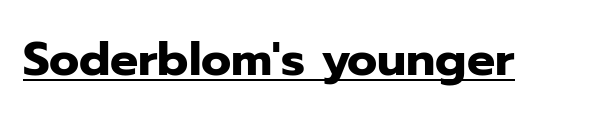
Q: Is the text bold? A: Yes.
Q: Is the text italic (slanted)? A: No, it is upright.
Q: Is the typeface a serif or a sans-serif typeface? A: Sans-serif.
Q: Is the text underlined? A: Yes.
Q: Is the spacing between letters normal or unusually wide? A: Normal.
Q: Width (condensed, normal, or wide)? A: Normal.
Q: Stroke contrast? A: Low.
Q: x-height? A: Medium.
Q: Monospaced? A: No.
